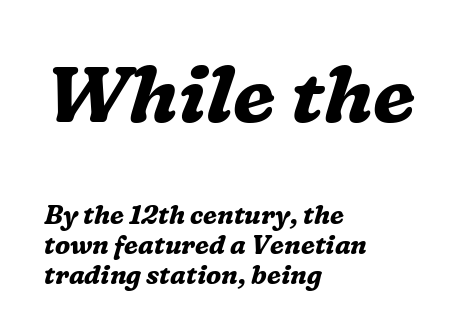
Descender tails drop into unmarked territory. Typographically, this falls in the serif category. Does the leading feel generous? Not at all — it's pinched. Characters are canted at an angle relative to the baseline's perpendicular. A typesetter would call this proportional, since set widths differ per character. The designer gave the opening block more size than the closing block.
